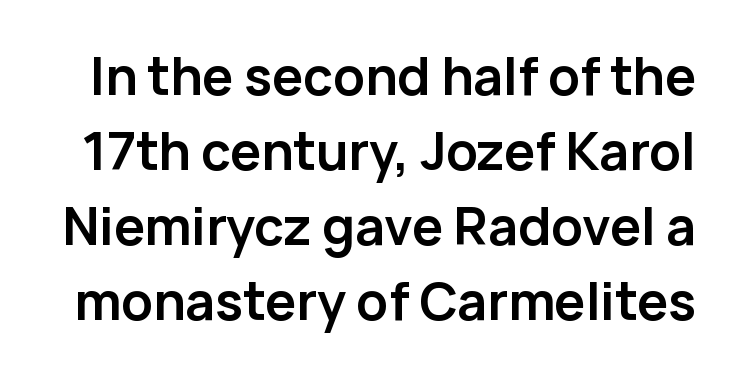
Font category for this specimen: sans-serif. Vertical spacing — default. Every character sits straight up, as roman type does. Underline: absent. The letters advance in unequal steps, a hallmark of proportional type. Here the glyphs are tracked normally, forming tight word shapes.
